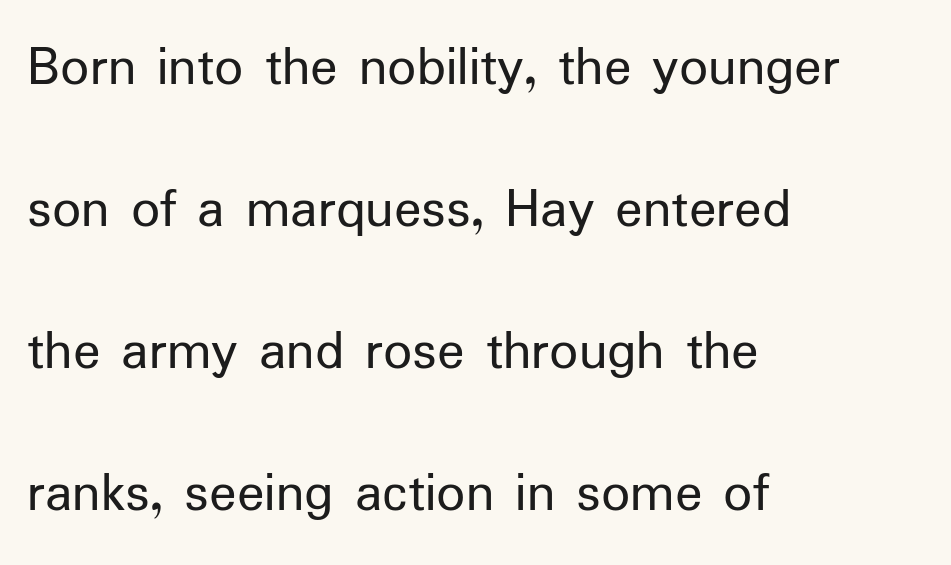
Q: Is the text bold? A: No.
Q: Is the text italic (slanted)? A: No, it is upright.
Q: Is the typeface a serif or a sans-serif typeface? A: Sans-serif.
Q: Is the text underlined? A: No.
Q: How is the paragraph aligned? A: Left-aligned.
Q: Is the spacing between letters normal or unusually wide? A: Normal.
Q: Is the spacing between lines tight, normal or loose? A: Loose.
Q: Width (condensed, normal, or wide)? A: Normal.
Q: Stroke contrast? A: Low.
Q: x-height? A: Medium.
Q: Monospaced? A: No.
